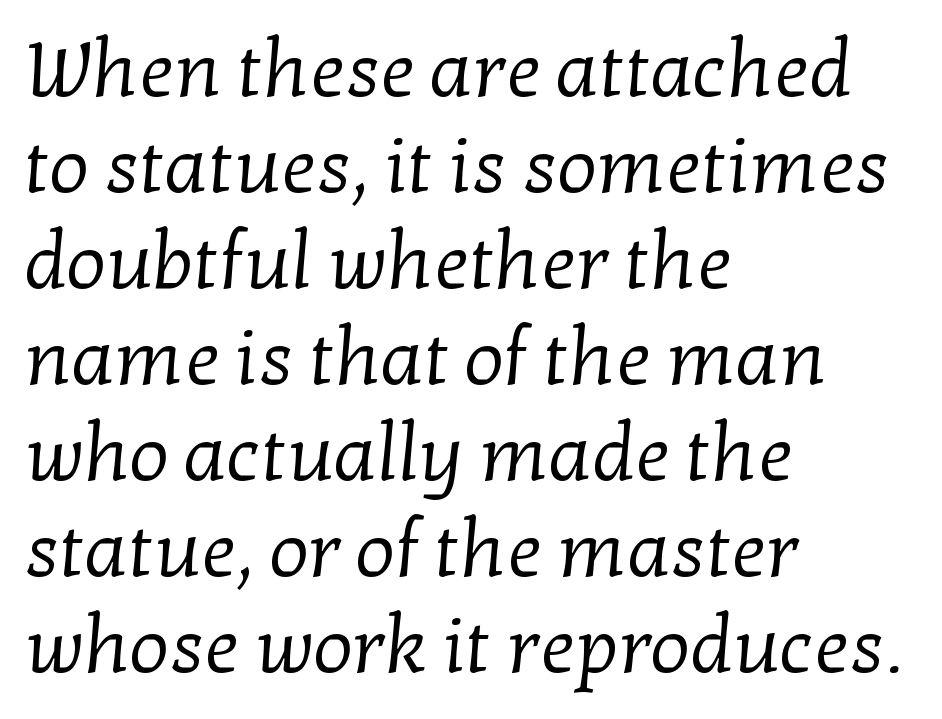
Q: Is the text bold? A: No.
Q: Is the typeface a serif or a sans-serif typeface? A: Serif.
Q: Is the text underlined? A: No.
Q: How is the paragraph aligned? A: Left-aligned.
Q: Is the spacing between letters normal or unusually wide? A: Normal.
Q: Width (condensed, normal, or wide)? A: Normal.
Q: Stroke contrast? A: Low.
Q: x-height? A: Medium.
Q: Monospaced? A: No.
